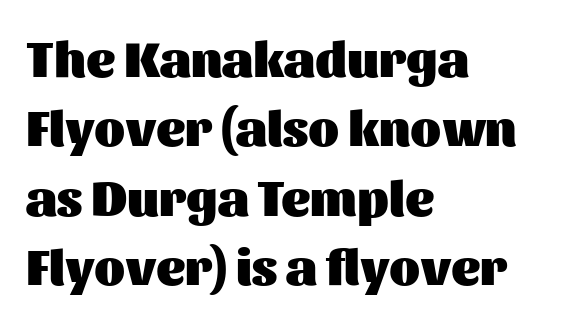
The image shows 50 px heavy sans-serif type, upright; set left-aligned, normal line spacing (1.39x), normal letter spacing, not underlined; medium stroke contrast and a medium x-height.
